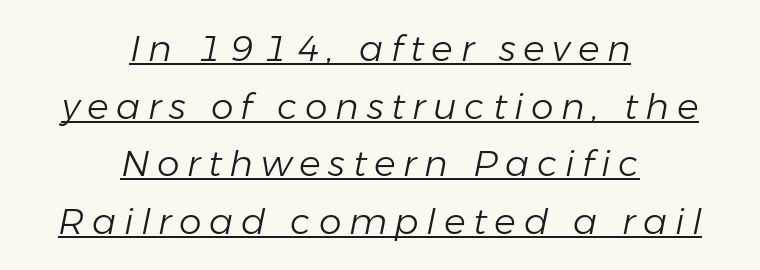
Q: Is the text bold? A: No.
Q: Is the text italic (slanted)? A: Yes, it leans right by about 11 degrees.
Q: Is the text underlined? A: Yes.
Q: How is the paragraph aligned? A: Centered.
Q: Is the spacing between letters normal or unusually wide? A: Unusually wide.
Q: Is the spacing between lines tight, normal or loose? A: Normal.
Q: Width (condensed, normal, or wide)? A: Normal.
Q: Stroke contrast? A: Low.
Q: x-height? A: Medium.
Q: Monospaced? A: No.
